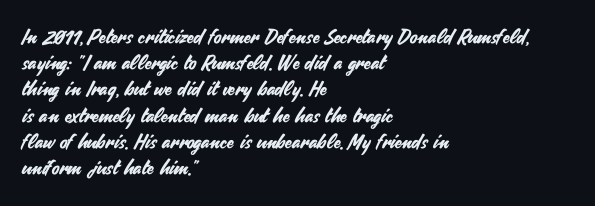
Rows of type keep a routine distance in the vertical direction. These lines stack with their left ends in a neat column. You could call the tracking neutral — neither tight nor loose. Each row of text sits above clean, open space.
